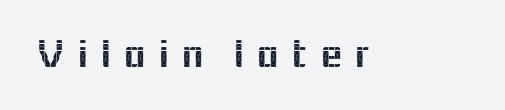
{"serif": "no", "italic": "no", "width": "normal", "x_height": "medium", "monospaced": "no", "underline": "no", "letter_spacing": "wide", "letter_spacing_em": 0.28, "glyph_px": 41}
